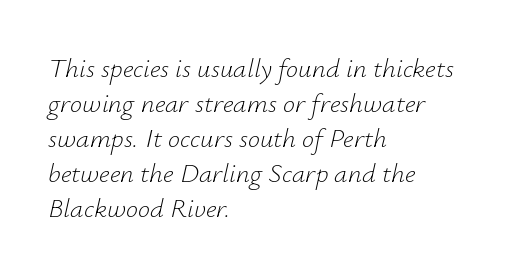
{"italic": "yes", "lean": "right", "slant_degrees": 12, "bold": "no", "underline": "no", "align": "left", "line_spacing": "normal", "line_spacing_ratio": 1.3, "letter_spacing": "normal", "letter_spacing_em": 0.0, "glyph_px": 27}
